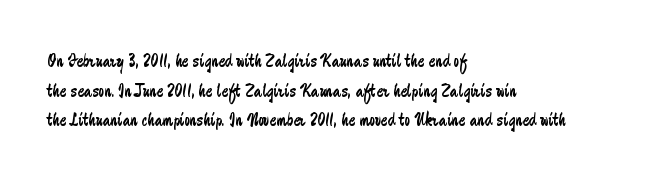
The image shows 20 px text type; set left-aligned, normal line spacing (1.48x), normal letter spacing, not underlined.
